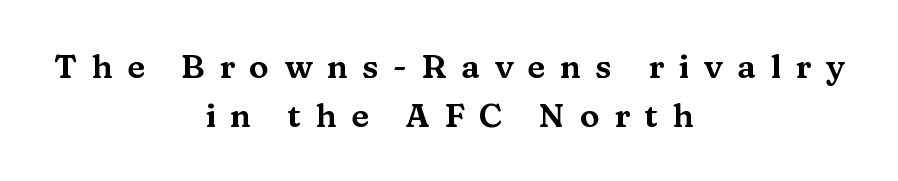
{"serif": "yes", "italic": "no", "width": "wide", "stroke_contrast": "medium", "x_height": "medium", "monospaced": "no", "underline": "no", "align": "center", "line_spacing": "normal", "line_spacing_ratio": 1.48, "letter_spacing": "wide", "letter_spacing_em": 0.44, "glyph_px": 33}
